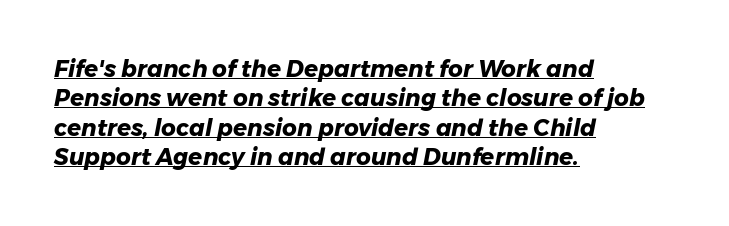
Horizontal alignment here is leftward, the default for most running prose. A normal amount of white space separates one row of letters from the next. A typesetter would mark this as italic. The glyphs are accompanied by a horizontal stroke just below them. Characters follow at the spacing the type designer built in. You'd pick this weight for a headline — it's a proper bold.
